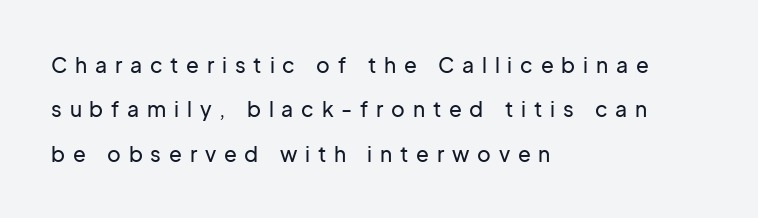
A typesetter would call this leading open, well beyond the default. The typesetter chose a ragged-right arrangement here. The space directly below the letters is spotless. Substantial extra tracking has been applied to these lines.
